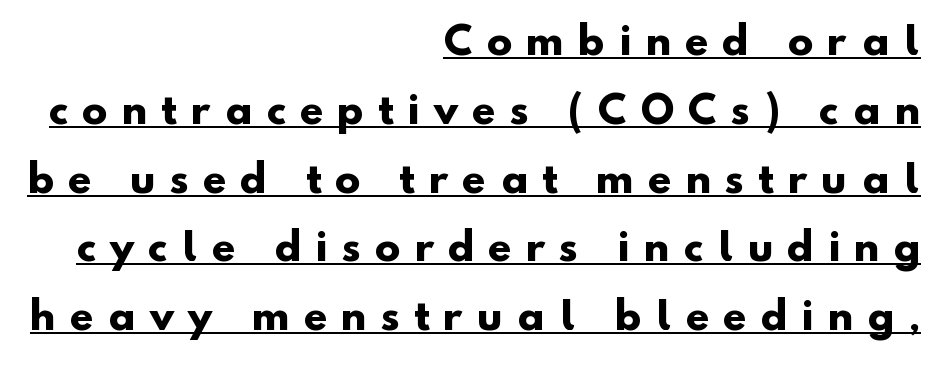
The rendering uses natural spacing where letterforms have individual widths. There is plenty of visible air inserted between adjacent glyphs. Every word sits above its own underline. Which margin do the lines hug? The right one — the left edge is uneven.
